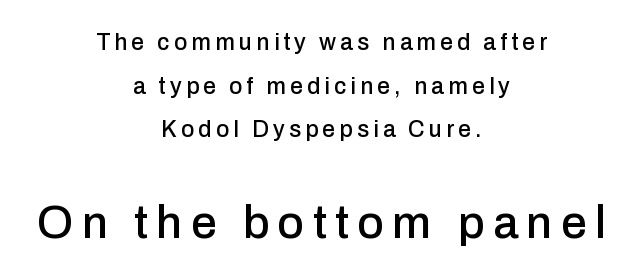
Q: Is the text italic (slanted)? A: No, it is upright.
Q: Is the typeface a serif or a sans-serif typeface? A: Sans-serif.
Q: Is the text underlined? A: No.
Q: How is the paragraph aligned? A: Centered.
Q: Is the spacing between lines tight, normal or loose? A: Loose.
Q: Which block of text is set in a larger size, the first (top) or the second (bottom)? A: The second (bottom) one.
Q: Width (condensed, normal, or wide)? A: Normal.
Q: Stroke contrast? A: Low.
Q: x-height? A: Medium.
Q: Monospaced? A: No.
